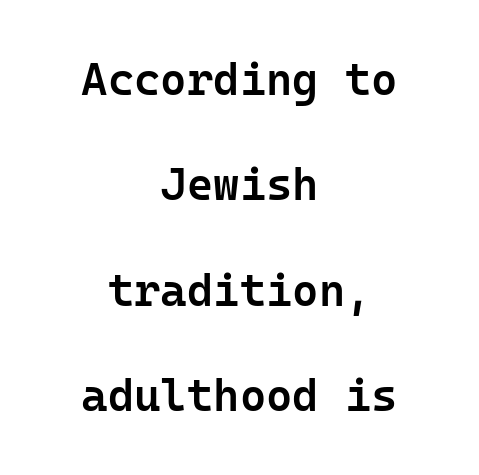
Q: Is the text bold? A: Semi-bold.
Q: Is the text italic (slanted)? A: No, it is upright.
Q: Is the typeface a serif or a sans-serif typeface? A: Sans-serif.
Q: Is the text underlined? A: No.
Q: How is the paragraph aligned? A: Centered.
Q: Is the spacing between letters normal or unusually wide? A: Normal.
Q: Is the spacing between lines tight, normal or loose? A: Loose.
Q: Width (condensed, normal, or wide)? A: Normal.
Q: Stroke contrast? A: Low.
Q: x-height? A: Medium.
Q: Monospaced? A: Yes.
